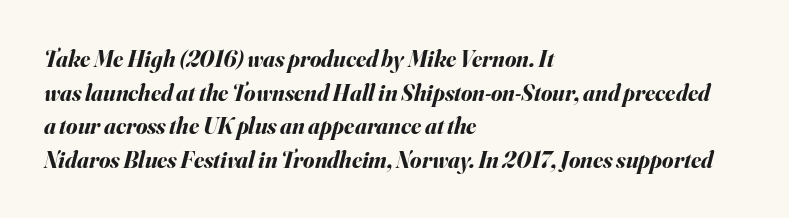
Q: Is the text bold? A: Yes.
Q: Is the text italic (slanted)? A: Yes, it leans right by about 16 degrees.
Q: Is the text underlined? A: No.
Q: How is the paragraph aligned? A: Left-aligned.
Q: Is the spacing between letters normal or unusually wide? A: Normal.
Q: Is the spacing between lines tight, normal or loose? A: Normal.
